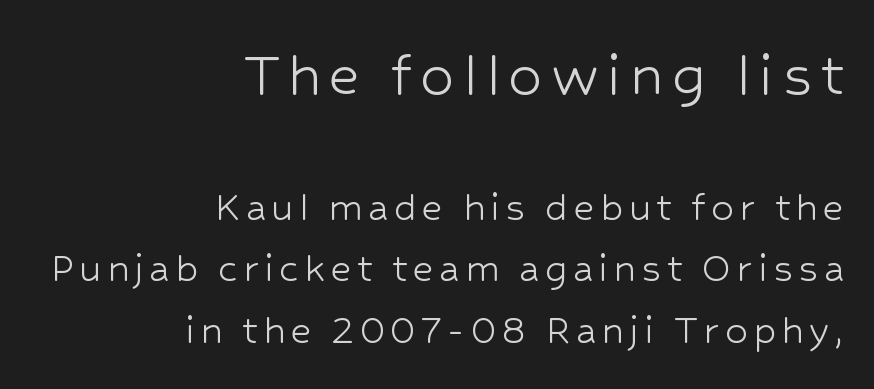
Q: Is the text bold? A: No.
Q: Is the text italic (slanted)? A: No, it is upright.
Q: Is the typeface a serif or a sans-serif typeface? A: Sans-serif.
Q: Is the text underlined? A: No.
Q: How is the paragraph aligned? A: Right-aligned.
Q: Is the spacing between lines tight, normal or loose? A: Normal.
Q: Which block of text is set in a larger size, the first (top) or the second (bottom)? A: The first (top) one.
Q: Width (condensed, normal, or wide)? A: Normal.
Q: Stroke contrast? A: Low.
Q: x-height? A: Medium.
Q: Monospaced? A: No.
